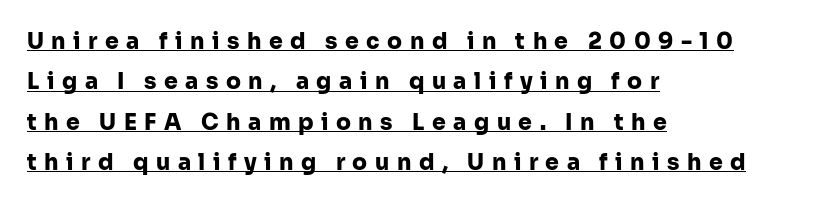
{"italic": "no", "bold": "yes", "underline": "yes", "align": "left", "line_spacing_ratio": 1.83, "letter_spacing": "wide", "letter_spacing_em": 0.34, "glyph_px": 22}
